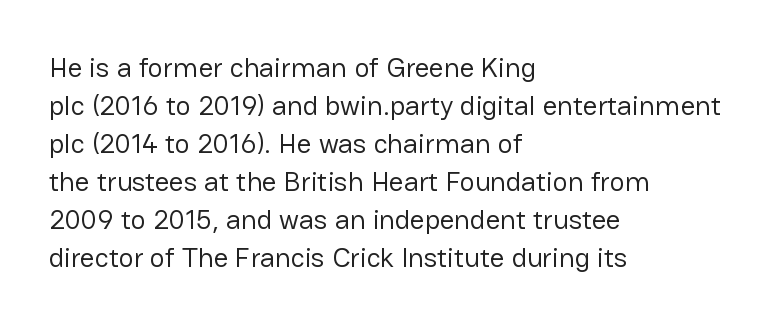
{"serif": "no", "italic": "no", "bold": "no", "weight": "regular", "width": "normal", "stroke_contrast": "low", "x_height": "medium", "monospaced": "no", "underline": "no", "align": "left", "line_spacing": "normal", "line_spacing_ratio": 1.36, "letter_spacing": "normal", "letter_spacing_em": 0.0, "glyph_px": 28}
